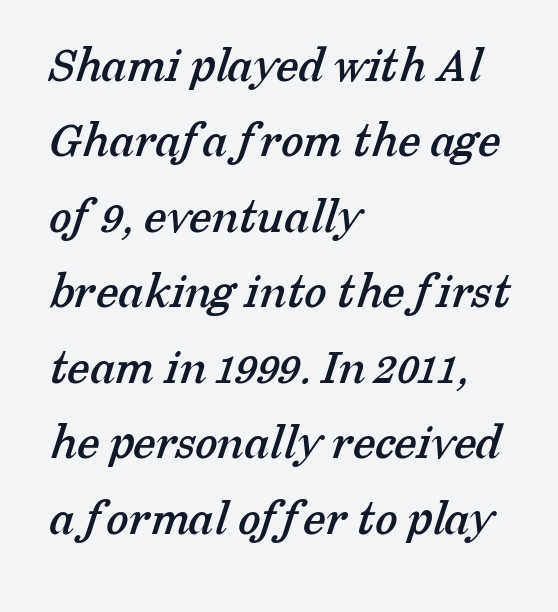
The image shows 51 px serif type; set left-aligned, normal line spacing (1.48x), normal letter spacing, not underlined; low stroke contrast and a medium x-height.
